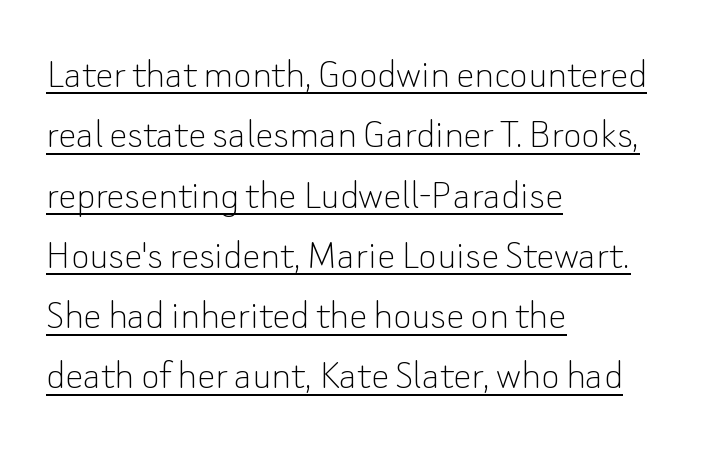
Casual observation: everything's shoved over to the left. How are the letters spaced? Ordinarily, with no added tracking. Honestly, the row spacing looks completely unremarkable. Underlined type.
